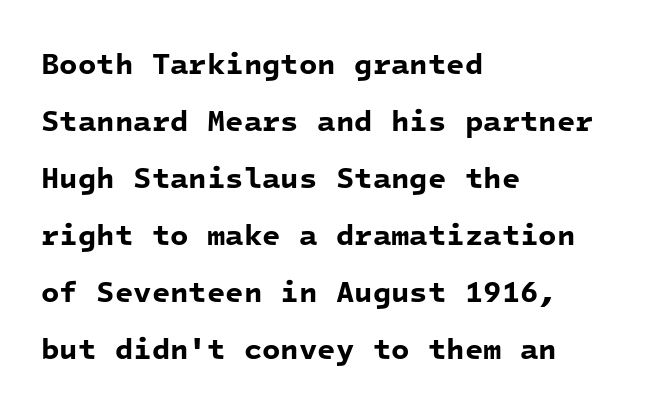
Summary of vertical rhythm: relaxed, with wide interline spacing. Nothing unusual about the tracking: characters are spaced as the font intends. Type style note: lacks serifs. Students, this is bold: see how much ink each stroke carries. A clean baseline with only descenders dipping below it. This sample has the even, mechanical cadence of fixed-width lettering.
